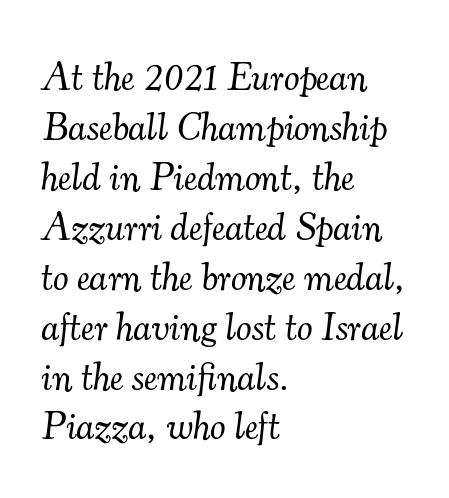
{"serif": "yes", "italic": "yes", "lean": "right", "slant_degrees": 7, "bold": "no", "weight": "light", "width": "normal", "stroke_contrast": "medium", "x_height": "small", "monospaced": "no", "underline": "no", "align": "left", "line_spacing": "normal", "line_spacing_ratio": 1.28, "letter_spacing": "normal", "letter_spacing_em": 0.0, "glyph_px": 39}
